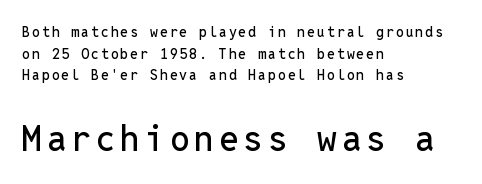
Q: Is the text italic (slanted)? A: No, it is upright.
Q: Is the typeface a serif or a sans-serif typeface? A: Sans-serif.
Q: Is the text underlined? A: No.
Q: How is the paragraph aligned? A: Left-aligned.
Q: Is the spacing between lines tight, normal or loose? A: Normal.
Q: Which block of text is set in a larger size, the first (top) or the second (bottom)? A: The second (bottom) one.
Q: Width (condensed, normal, or wide)? A: Normal.
Q: Stroke contrast? A: Low.
Q: x-height? A: Medium.
Q: Monospaced? A: Yes.
